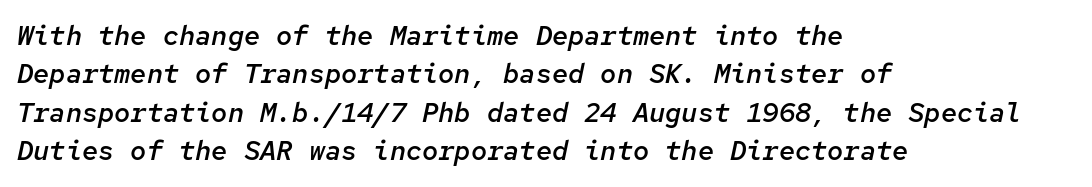
{"italic": "yes", "lean": "right", "slant_degrees": 12, "bold": "semi", "underline": "no", "align": "left", "line_spacing": "normal", "line_spacing_ratio": 1.42, "letter_spacing": "normal", "letter_spacing_em": 0.0, "glyph_px": 27}
